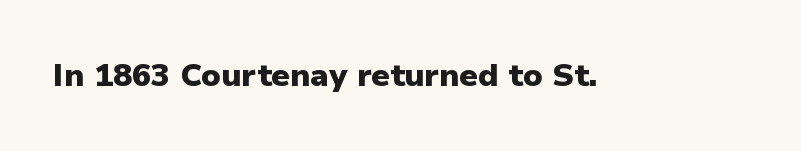
The image shows 32 px heavy sans-serif type, upright; set normal letter spacing, not underlined; low stroke contrast and a medium x-height.
